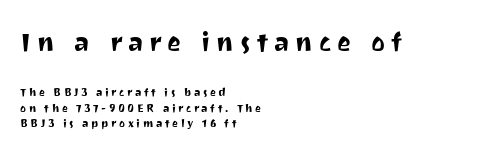
The specimen reads as upright at a glance. The typeface chosen for these lines omits serifs. This sample is left-justified, so line endings fall wherever the words run out. Tightly led — the rows are bunched. Visually, the top section dominates because its glyphs are scaled up.
